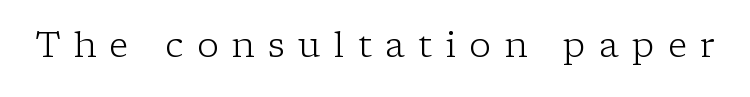
Q: Is the text bold? A: No.
Q: Is the text italic (slanted)? A: No, it is upright.
Q: Is the typeface a serif or a sans-serif typeface? A: Serif.
Q: Is the text underlined? A: No.
Q: Is the spacing between letters normal or unusually wide? A: Unusually wide.
Q: Width (condensed, normal, or wide)? A: Normal.
Q: Stroke contrast? A: Low.
Q: x-height? A: Medium.
Q: Monospaced? A: No.
